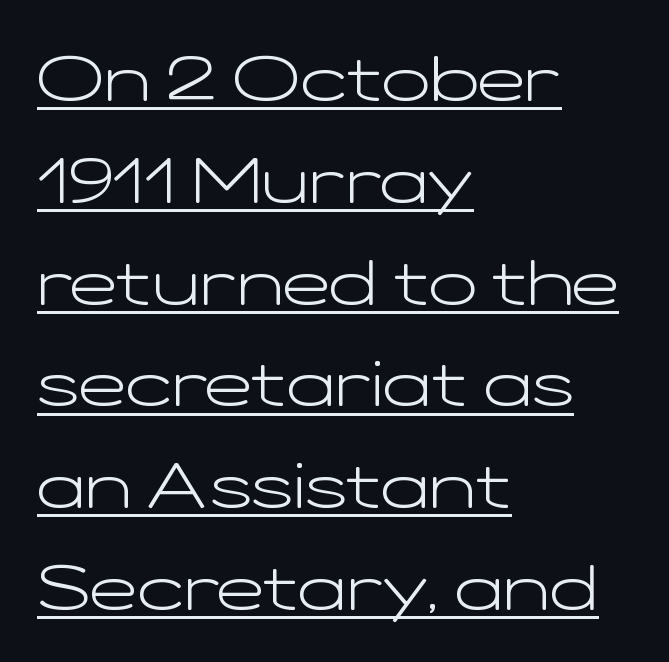
Q: Is the text bold? A: No.
Q: Is the text italic (slanted)? A: No, it is upright.
Q: Is the typeface a serif or a sans-serif typeface? A: Sans-serif.
Q: Is the text underlined? A: Yes.
Q: How is the paragraph aligned? A: Left-aligned.
Q: Is the spacing between letters normal or unusually wide? A: Normal.
Q: Is the spacing between lines tight, normal or loose? A: Normal.
Q: Width (condensed, normal, or wide)? A: Wide.
Q: Stroke contrast? A: Low.
Q: x-height? A: Medium.
Q: Monospaced? A: No.
